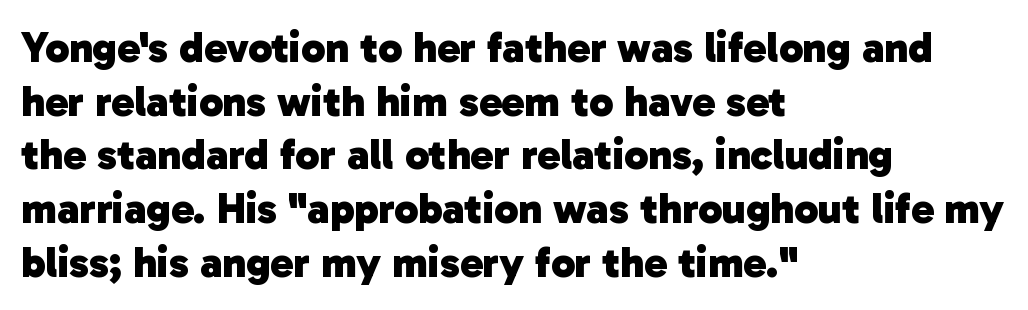
{"serif": "no", "bold": "yes", "weight": "heavy", "width": "normal", "stroke_contrast": "low", "x_height": "medium", "monospaced": "no", "underline": "no", "align": "left", "line_spacing": "normal", "line_spacing_ratio": 1.25, "letter_spacing": "normal", "letter_spacing_em": 0.0, "glyph_px": 43}
